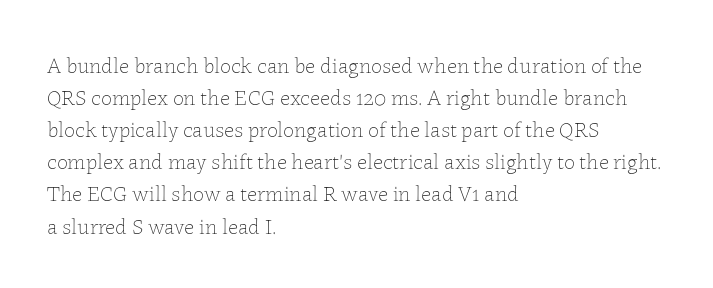
{"italic": "no", "bold": "no", "underline": "no", "align": "left", "line_spacing": "normal", "line_spacing_ratio": 1.46, "letter_spacing": "normal", "letter_spacing_em": 0.0, "glyph_px": 22}
